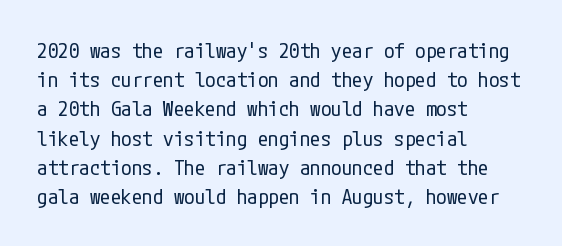
Tracking here is standard; glyphs follow each other at the usual distance. Heft: none added — not bold. These lines are set flush left with a ragged right edge. The letters stand straight up with perfectly vertical stems. Has an underline been added? It has not.
